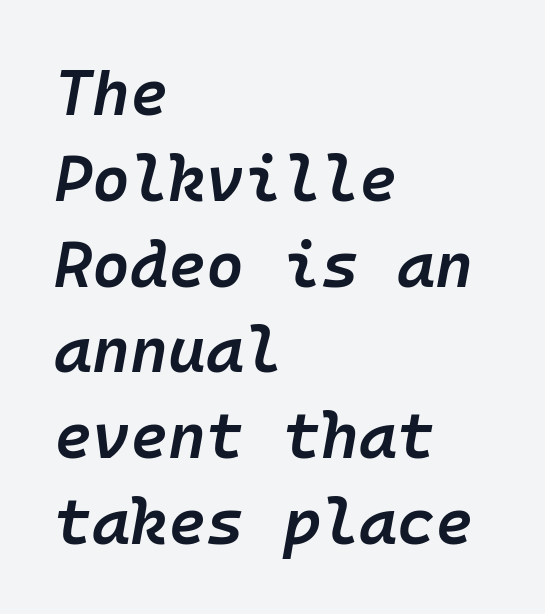
The image shows 65 px semibold type, italic (leaning right), monospaced; set left-aligned, normal line spacing (1.32x), normal letter spacing, not underlined; low stroke contrast and a medium x-height.
